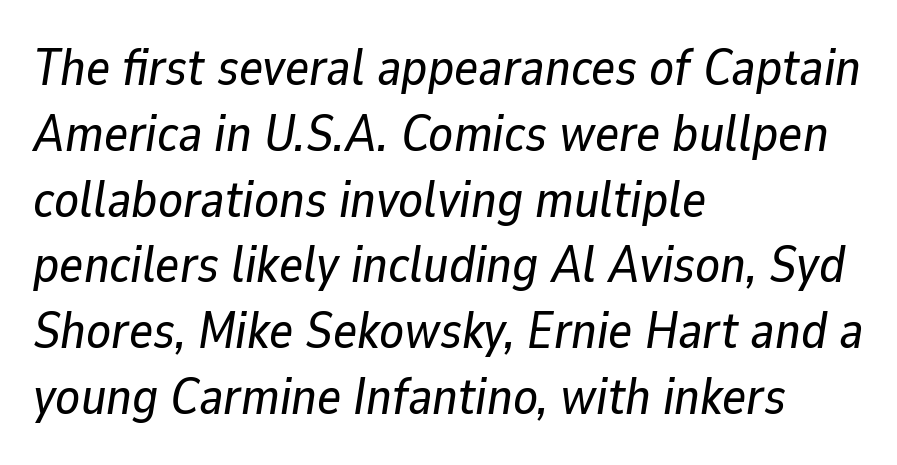
{"italic": "yes", "lean": "right", "slant_degrees": 9, "width": "normal", "stroke_contrast": "low", "x_height": "medium", "monospaced": "no", "underline": "no", "align": "left", "line_spacing": "normal", "line_spacing_ratio": 1.29, "letter_spacing": "normal", "letter_spacing_em": 0.0, "glyph_px": 51}
